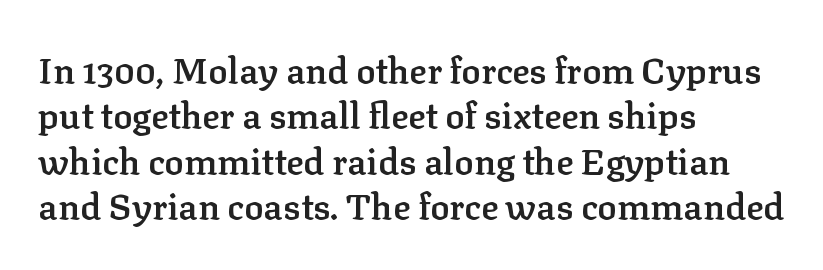
The image shows 36 px semibold serif type, upright; set left-aligned, normal line spacing (1.26x), normal letter spacing, not underlined; low stroke contrast and a medium x-height.
